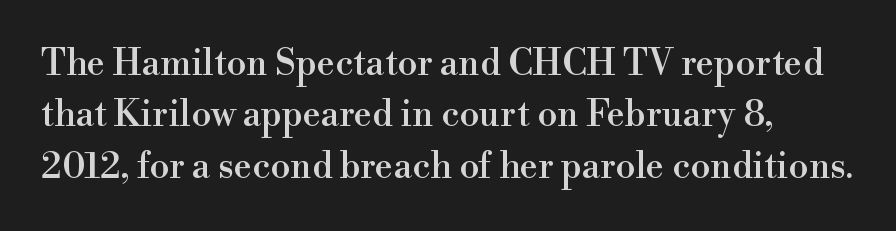
{"serif": "yes", "italic": "no", "width": "normal", "x_height": "small", "monospaced": "no", "underline": "no", "align": "left", "line_spacing": "normal", "line_spacing_ratio": 1.43, "letter_spacing": "normal", "letter_spacing_em": 0.0, "glyph_px": 36}
